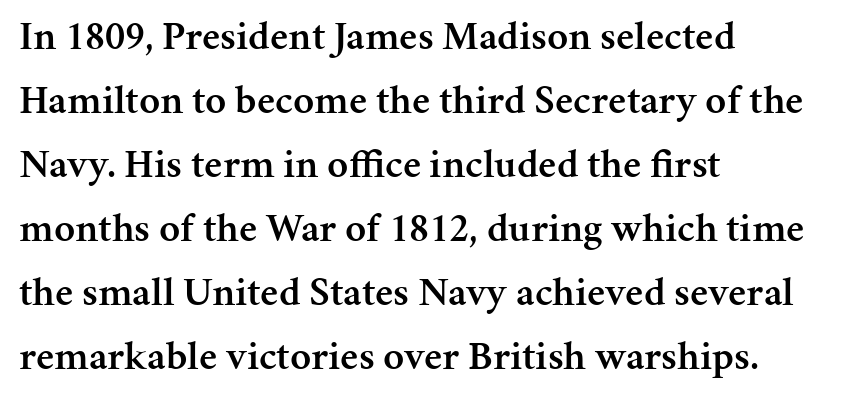
{"serif": "yes", "italic": "no", "bold": "semi", "weight": "semibold", "width": "normal", "stroke_contrast": "medium", "x_height": "medium", "monospaced": "no", "underline": "no", "align": "left", "line_spacing": "normal", "line_spacing_ratio": 1.56, "letter_spacing": "normal", "letter_spacing_em": 0.0, "glyph_px": 41}
